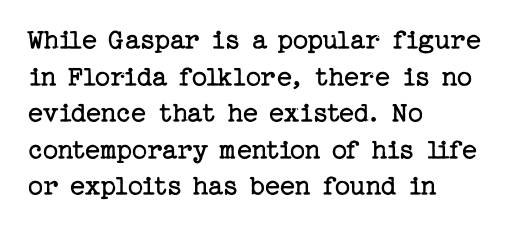
{"serif": "yes", "italic": "no", "bold": "no", "weight": "regular", "width": "normal", "stroke_contrast": "low", "x_height": "medium", "underline": "no", "align": "left", "line_spacing_ratio": 1.22, "letter_spacing": "normal", "letter_spacing_em": 0.0, "glyph_px": 30}
